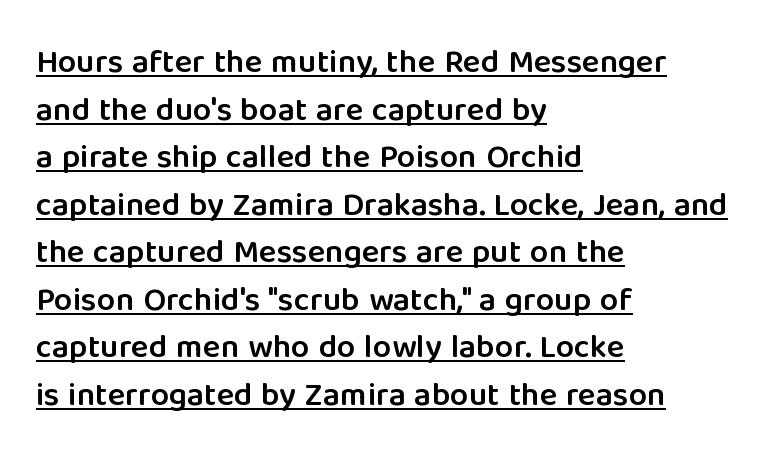
The image shows 33 px semibold sans-serif type, upright; set left-aligned, normal line spacing (1.44x), normal letter spacing, underlined; low stroke contrast and a medium x-height.
